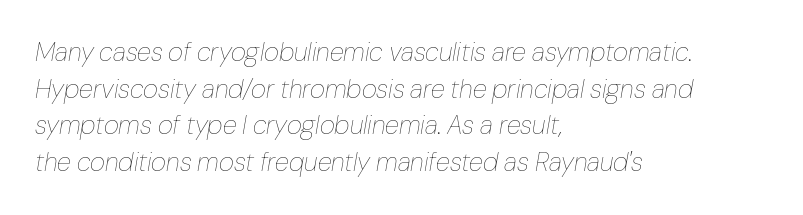
The lines in this sample share a left origin and differ only in where they stop. Letter spacing: default. Leading: standard. Stems here are at most as thick as an everyday book face.
